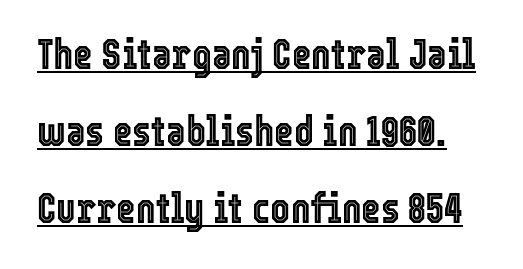
{"italic": "no", "width": "condensed", "x_height": "medium", "monospaced": "no", "underline": "yes", "line_spacing_ratio": 1.83, "letter_spacing": "normal", "letter_spacing_em": 0.0, "glyph_px": 42}
